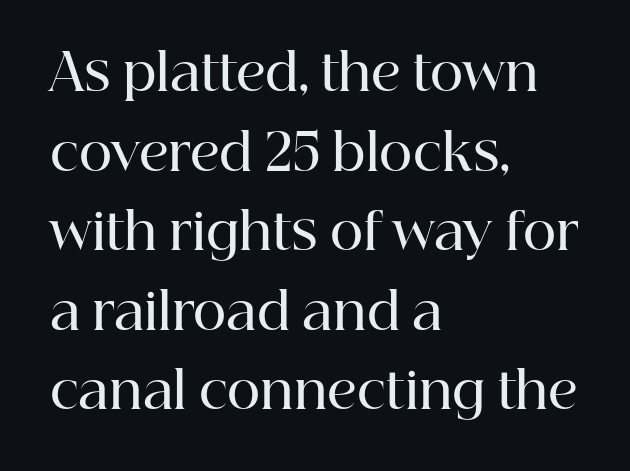
The face used here is rendered with its standard letterfit. Compared with typical paragraphs, the rows here are spaced about the same. Firm but not heavy-handed strokes: this text is semibold. The passage shown is typed in a proportional face where columns would drift. The letters carry serifs — small finishing strokes at the ends of their stems. Every character sits straight up, as roman type does.
